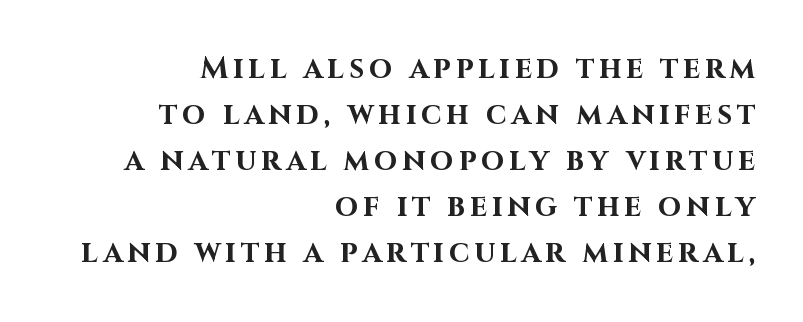
No word sits above an underline. A typesetter would label this face a sans. The typography opts for an upright posture over an oblique one. Do the characters align in a grid? No, the font is proportional. Notice how descenders clear the ascenders below comfortably — that's standard leading. Right-aligned paragraph, ragged on the left.
